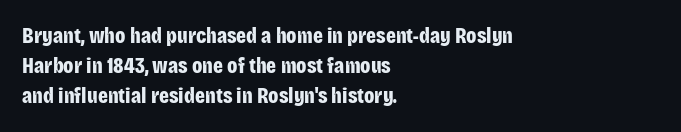
The image shows 22 px bold type, upright; set left-aligned, normal line spacing (1.37x), normal letter spacing, not underlined.
